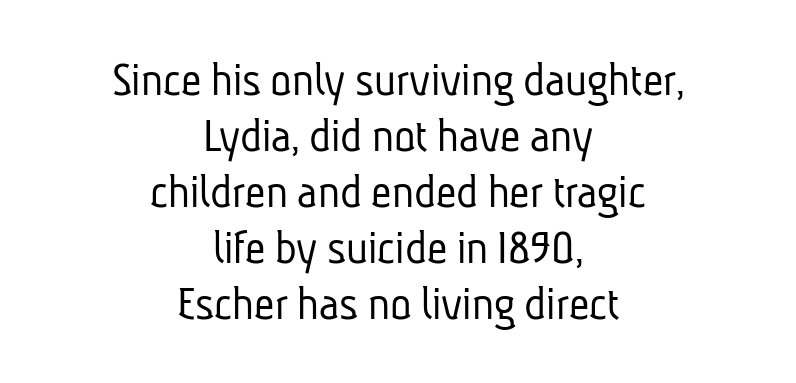
This reads as an unemphasized weight, regular at the heaviest. This sample has the flowing, uneven cadence of proportional lettering. Layout note: lines centered. Nobody touched the tracking dial on this one. Rows of type sit shoulder to shoulder in the vertical direction.
